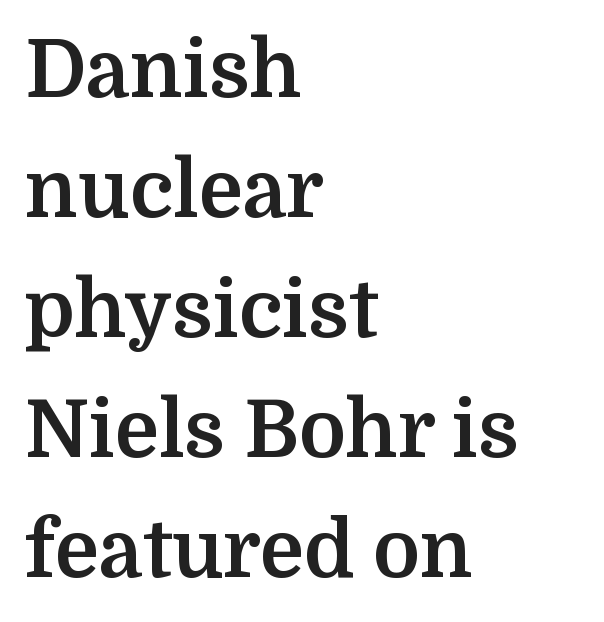
{"serif": "yes", "italic": "no", "bold": "yes", "weight": "bold", "width": "normal", "stroke_contrast": "medium", "x_height": "medium", "monospaced": "no", "underline": "no", "align": "left", "line_spacing": "normal", "line_spacing_ratio": 1.52, "letter_spacing": "normal", "letter_spacing_em": 0.0, "glyph_px": 79}
